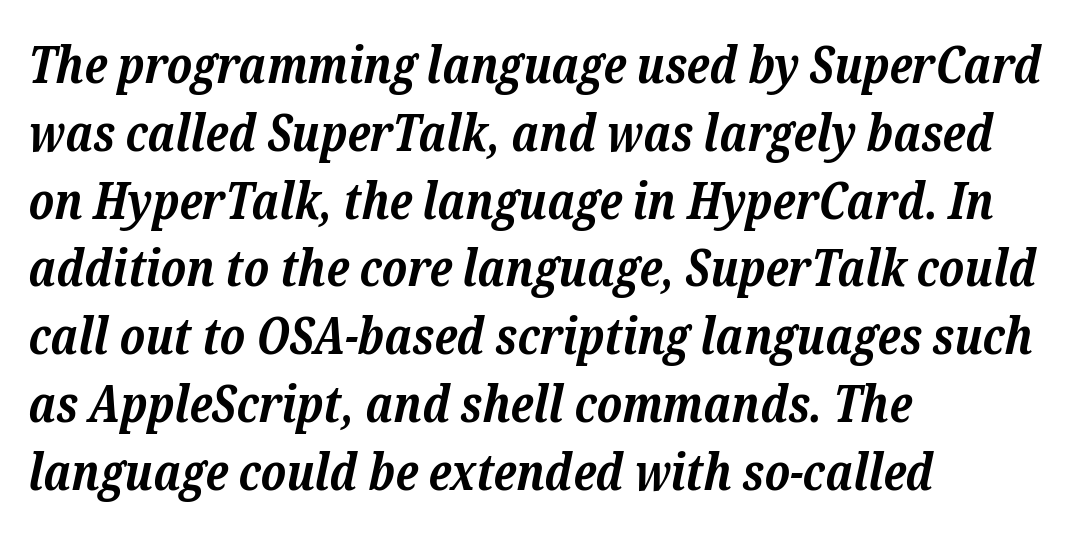
Q: Is the text bold? A: Yes.
Q: Is the text italic (slanted)? A: Yes, it leans right by about 12 degrees.
Q: Is the typeface a serif or a sans-serif typeface? A: Serif.
Q: Is the text underlined? A: No.
Q: How is the paragraph aligned? A: Left-aligned.
Q: Is the spacing between letters normal or unusually wide? A: Normal.
Q: Is the spacing between lines tight, normal or loose? A: Normal.
Q: Width (condensed, normal, or wide)? A: Normal.
Q: Stroke contrast? A: Low.
Q: x-height? A: Medium.
Q: Monospaced? A: No.
